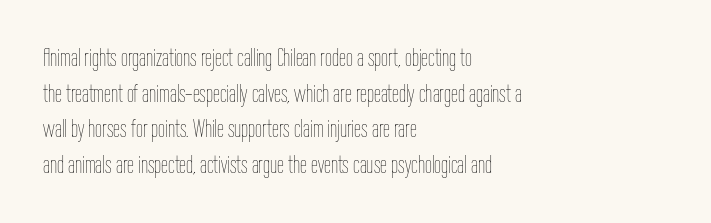
Q: Is the text bold? A: No.
Q: Is the text italic (slanted)? A: No, it is upright.
Q: Is the text underlined? A: No.
Q: How is the paragraph aligned? A: Left-aligned.
Q: Is the spacing between letters normal or unusually wide? A: Normal.
Q: Is the spacing between lines tight, normal or loose? A: Normal.
